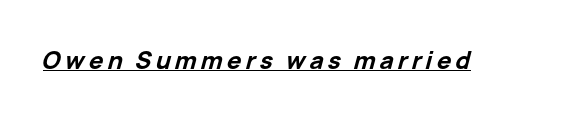
The image shows 24 px bold type, italic (leaning right); set underlined.
